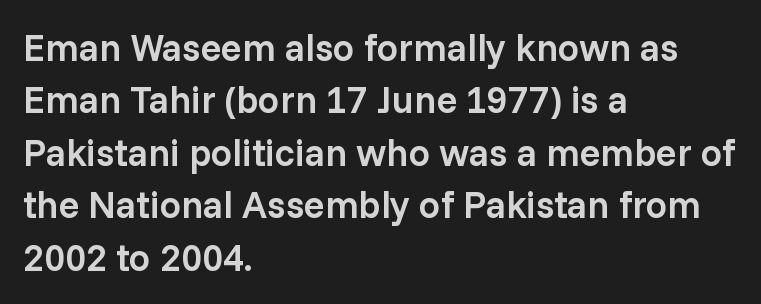
Alignment: flush left. Regarding leading, the lines here are spaced in the standard way. Spacing verdict: proportional, widths tailored to each character. Has an underline been added? It has not. A sans-serif font was chosen for this passage. Posture: straight, roman, zero tilt.
